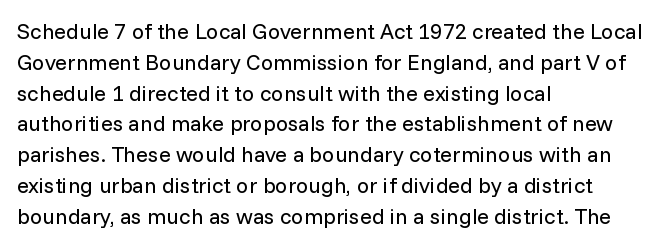
The image shows 22 px text type, upright; set left-aligned, normal line spacing (1.4x), normal letter spacing, not underlined.
